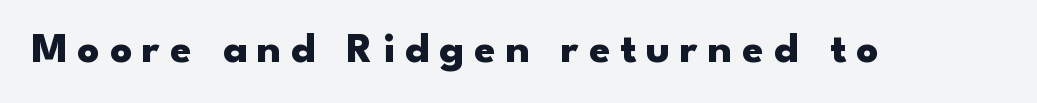
Q: Is the text bold? A: Yes.
Q: Is the text italic (slanted)? A: No, it is upright.
Q: Is the typeface a serif or a sans-serif typeface? A: Sans-serif.
Q: Is the text underlined? A: No.
Q: Is the spacing between letters normal or unusually wide? A: Unusually wide.
Q: Width (condensed, normal, or wide)? A: Wide.
Q: Stroke contrast? A: Low.
Q: x-height? A: Small.
Q: Monospaced? A: No.
